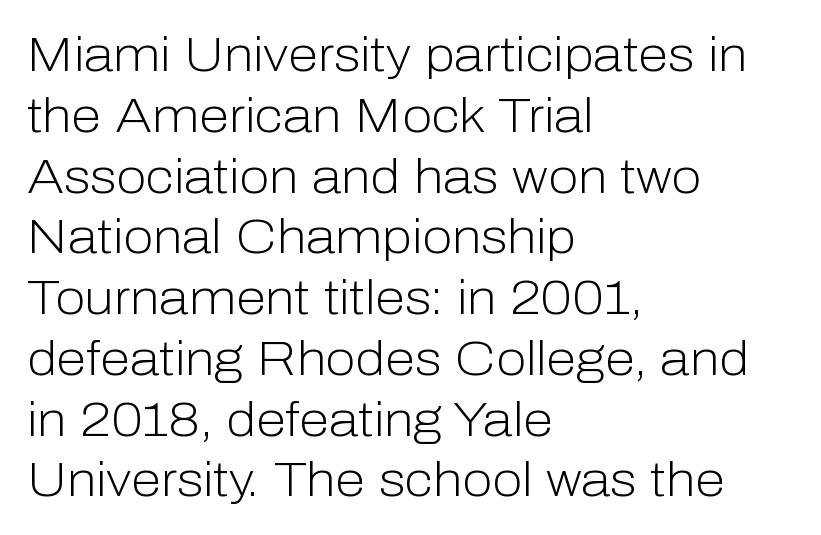
Compared with a typical body face, this is equally light or lighter still. Spacing verdict: proportional, widths tailored to each character. Classification — sans serif. The foot of each line stays bare and open. If you drew a ruler down the left edge, every line would touch it.
